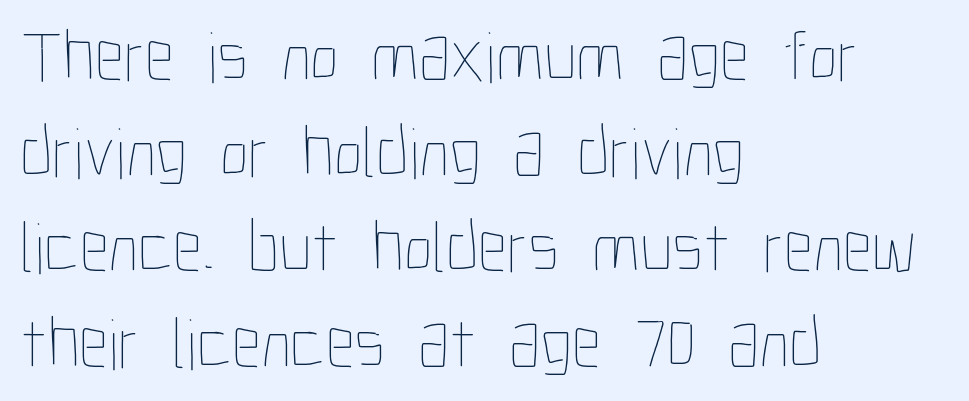
When letters stand straight like this, we call the style roman or upright. Is the stroke heavy? The answer is a plain regular-or-lighter. Descender tails drop into unmarked territory. Spacing verdict: proportional, widths tailored to each character. Line spacing here is normal. Each word holds together tightly as a unit, with standard inter-letter gaps.
